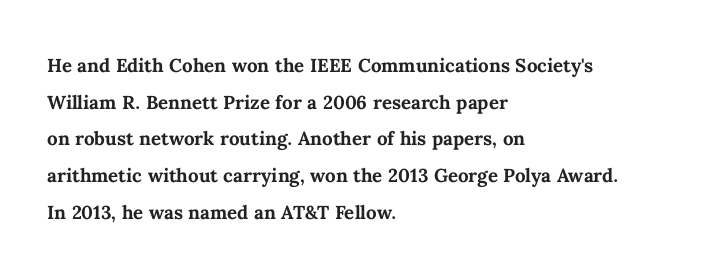
Compared with an ordinary text face, these strokes are far heavier — a full bold. Tall strokes in this sample are plumb rather than angled. Reading down the block, your eye returns to a fixed left position each line. The space directly below the letters is spotless. Leading matches the norm, producing a regular column. The type is set solid horizontally, with unmodified tracking.
